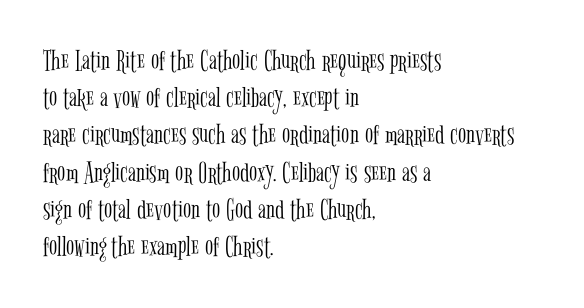
{"serif": "yes", "italic": "no", "bold": "no", "weight": "light", "width": "condensed", "stroke_contrast": "low", "x_height": "medium", "monospaced": "no", "underline": "no", "align": "left", "line_spacing_ratio": 1.24, "letter_spacing": "normal", "letter_spacing_em": 0.0, "glyph_px": 30}
